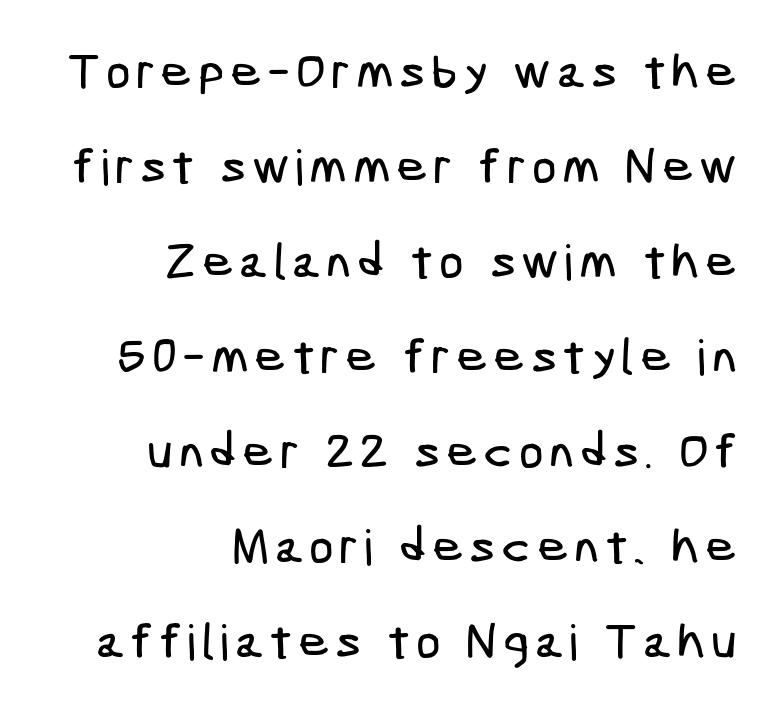
{"serif": "no", "width": "condensed", "stroke_contrast": "low", "x_height": "medium", "underline": "no", "align": "right", "line_spacing": "loose", "line_spacing_ratio": 1.94, "glyph_px": 49}
